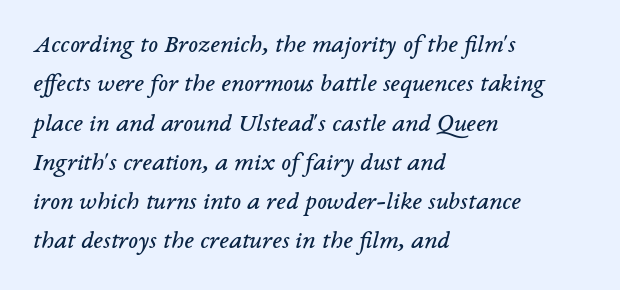
No extra ink here — the face is not bold. Slanted lettering throughout. The rows are spaced the way most documents space them. The paragraph has a hard left edge and a soft right edge. The strip under each line holds only bare page. Nothing unusual about the tracking: characters are spaced as the font intends.
